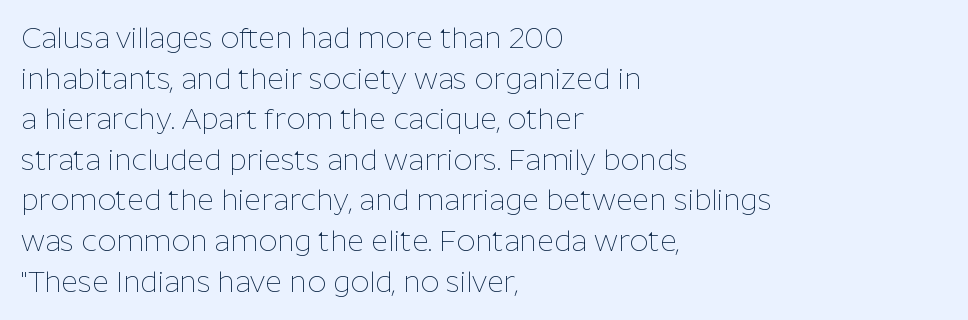
{"serif": "no", "italic": "no", "bold": "no", "weight": "thin", "width": "normal", "stroke_contrast": "low", "x_height": "medium", "monospaced": "no", "underline": "no", "align": "left", "line_spacing": "normal", "line_spacing_ratio": 1.4, "letter_spacing": "normal", "letter_spacing_em": 0.0, "glyph_px": 29}
